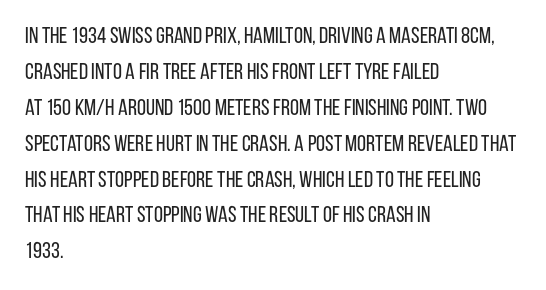
{"italic": "no", "bold": "no", "underline": "no", "align": "left", "line_spacing": "normal", "line_spacing_ratio": 1.56, "letter_spacing": "normal", "letter_spacing_em": 0.0, "glyph_px": 23}
